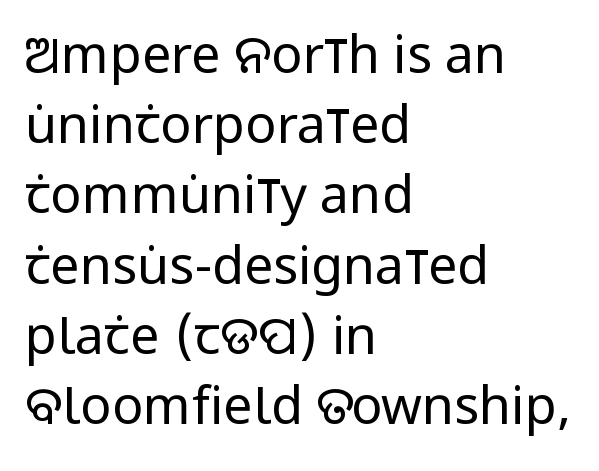
Q: Is the text bold? A: No.
Q: Is the text italic (slanted)? A: No, it is upright.
Q: Is the typeface a serif or a sans-serif typeface? A: Sans-serif.
Q: Is the text underlined? A: No.
Q: How is the paragraph aligned? A: Left-aligned.
Q: Is the spacing between letters normal or unusually wide? A: Normal.
Q: Is the spacing between lines tight, normal or loose? A: Normal.
Q: Width (condensed, normal, or wide)? A: Condensed.
Q: Stroke contrast? A: Low.
Q: x-height? A: Large.
Q: Monospaced? A: No.
